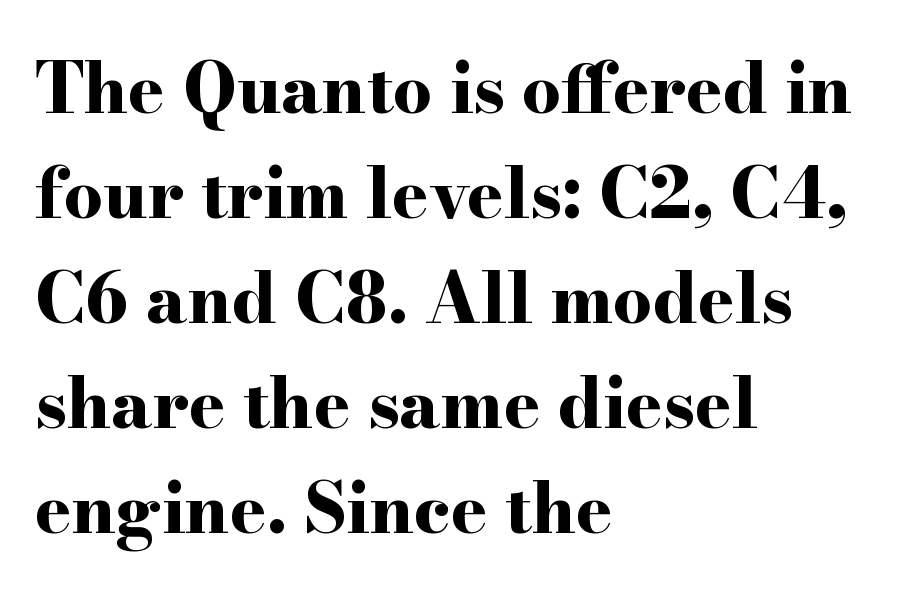
Q: Is the text bold? A: Yes.
Q: Is the text italic (slanted)? A: No, it is upright.
Q: Is the typeface a serif or a sans-serif typeface? A: Serif.
Q: Is the text underlined? A: No.
Q: How is the paragraph aligned? A: Left-aligned.
Q: Is the spacing between letters normal or unusually wide? A: Normal.
Q: Is the spacing between lines tight, normal or loose? A: Normal.
Q: Width (condensed, normal, or wide)? A: Wide.
Q: Stroke contrast? A: High.
Q: x-height? A: Small.
Q: Monospaced? A: No.
